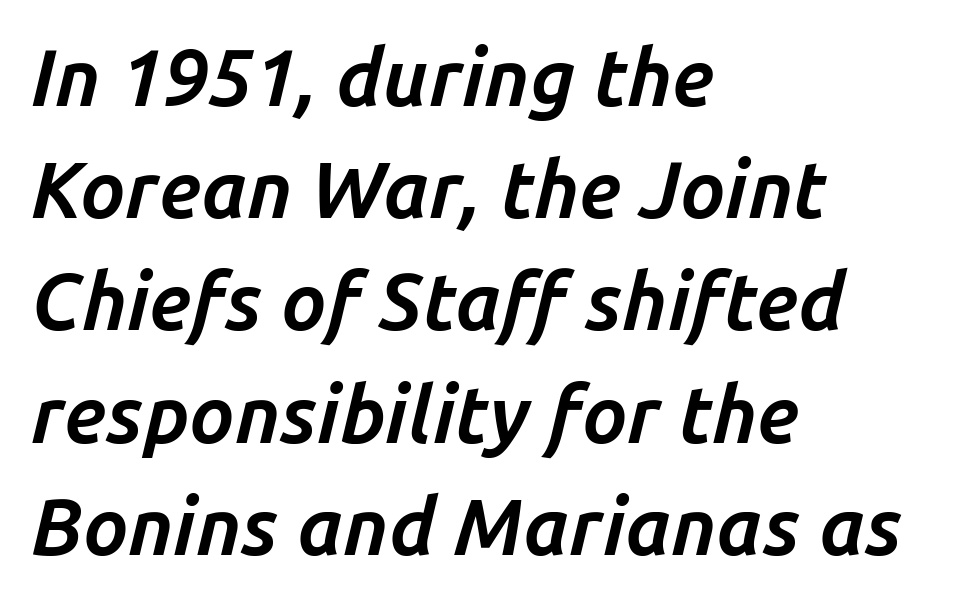
Rule under the text: the space is simply empty. Is this a fixed-width face? No — the glyphs have proportional, varying widths. Typeset ragged right — the left edge is the straight one. Plenty of ink on the page — the face is bold. The face used here is rendered with its standard letterfit. Students, observe: this is what conventionally led text looks like.
